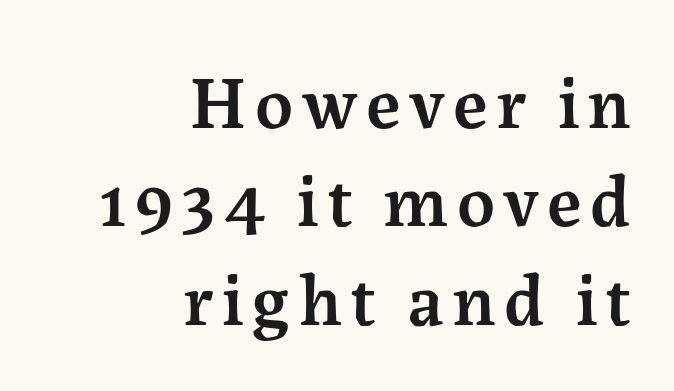
Q: Is the text bold? A: Semi-bold.
Q: Is the text italic (slanted)? A: No, it is upright.
Q: Is the typeface a serif or a sans-serif typeface? A: Serif.
Q: Is the text underlined? A: No.
Q: How is the paragraph aligned? A: Right-aligned.
Q: Is the spacing between lines tight, normal or loose? A: Normal.
Q: Width (condensed, normal, or wide)? A: Normal.
Q: Stroke contrast? A: Medium.
Q: x-height? A: Medium.
Q: Monospaced? A: No.
